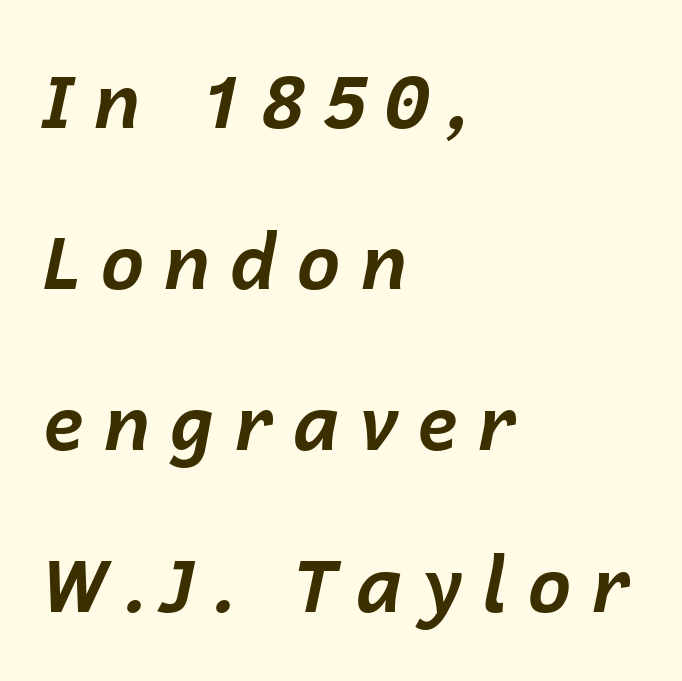
Weight: bold. The strip under each line holds only bare page. Italic: yes, the glyphs are oblique. A typesetter would call this proportional, since set widths differ per character.
